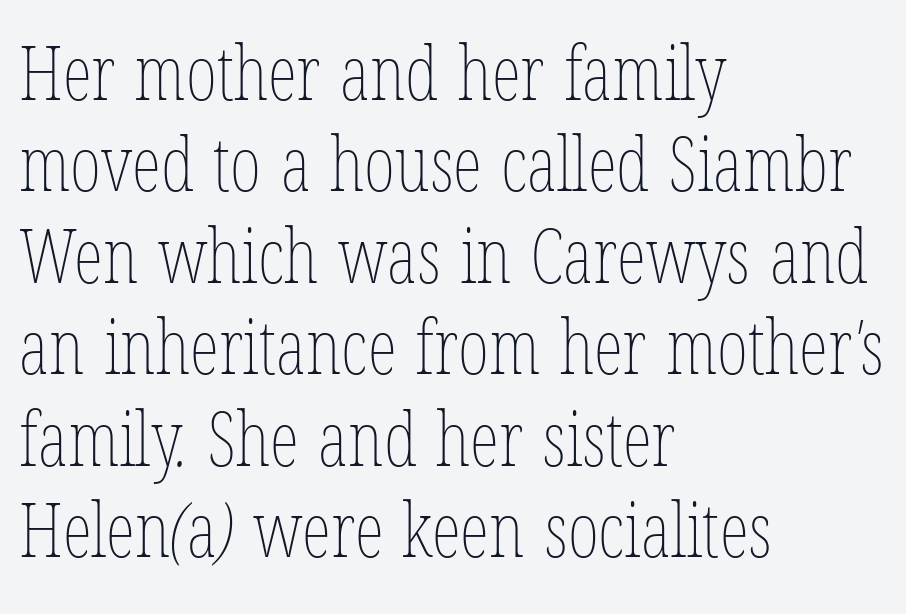
Q: Is the text bold? A: No.
Q: Is the text underlined? A: No.
Q: How is the paragraph aligned? A: Left-aligned.
Q: Is the spacing between letters normal or unusually wide? A: Normal.
Q: Width (condensed, normal, or wide)? A: Condensed.
Q: Stroke contrast? A: Low.
Q: x-height? A: Medium.
Q: Monospaced? A: No.
